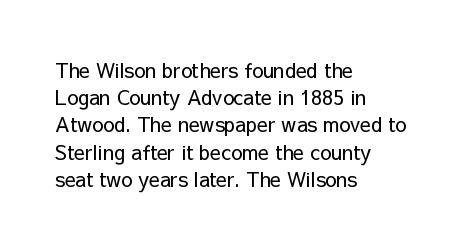
The image shows 20 px text type, upright; set left-aligned, normal line spacing (1.36x), normal letter spacing, not underlined.
